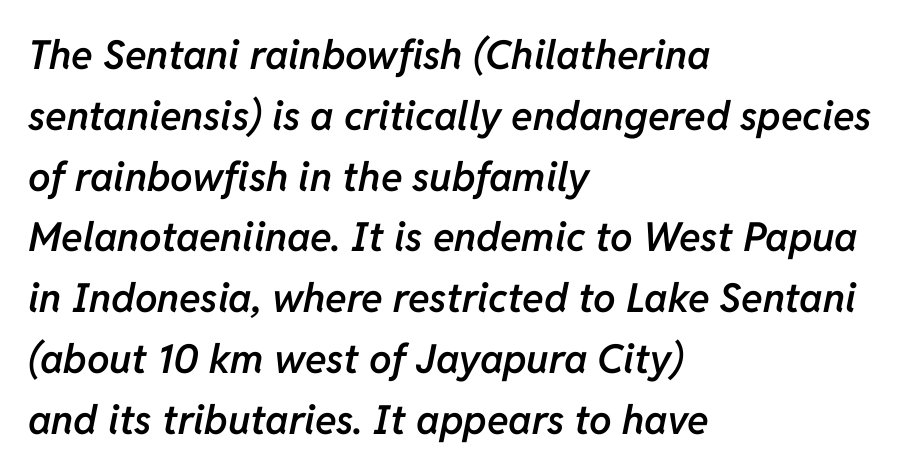
Q: Is the text bold? A: Semi-bold.
Q: Is the text italic (slanted)? A: Yes, it leans right by about 11 degrees.
Q: Is the text underlined? A: No.
Q: How is the paragraph aligned? A: Left-aligned.
Q: Is the spacing between letters normal or unusually wide? A: Normal.
Q: Is the spacing between lines tight, normal or loose? A: Normal.
Q: Width (condensed, normal, or wide)? A: Normal.
Q: Stroke contrast? A: Low.
Q: x-height? A: Medium.
Q: Monospaced? A: No.
